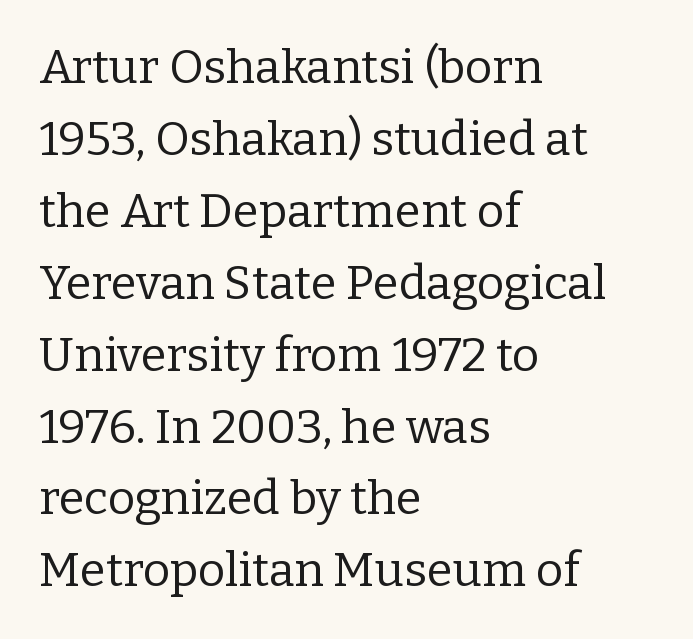
{"serif": "yes", "italic": "no", "bold": "no", "weight": "regular", "width": "normal", "stroke_contrast": "low", "x_height": "medium", "monospaced": "no", "underline": "no", "align": "left", "line_spacing": "normal", "line_spacing_ratio": 1.53, "letter_spacing": "normal", "letter_spacing_em": 0.0, "glyph_px": 47}
